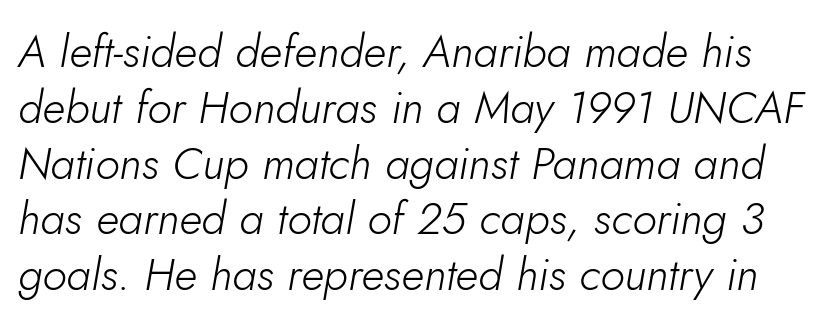
Q: Is the text bold? A: No.
Q: Is the text italic (slanted)? A: Yes, it leans right by about 10 degrees.
Q: Is the text underlined? A: No.
Q: Is the spacing between letters normal or unusually wide? A: Normal.
Q: Width (condensed, normal, or wide)? A: Normal.
Q: Stroke contrast? A: Low.
Q: x-height? A: Small.
Q: Monospaced? A: No.
